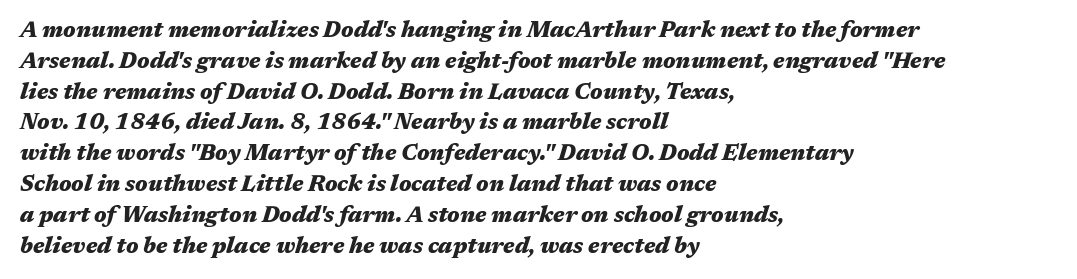
{"italic": "yes", "lean": "right", "slant_degrees": 17, "bold": "yes", "underline": "no", "align": "left", "line_spacing": "normal", "line_spacing_ratio": 1.4, "letter_spacing": "normal", "letter_spacing_em": 0.0, "glyph_px": 22}
